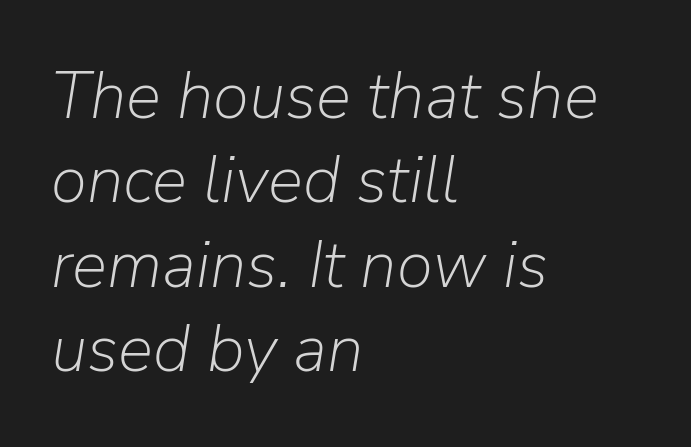
{"italic": "yes", "lean": "right", "slant_degrees": 9, "bold": "no", "weight": "light", "width": "normal", "stroke_contrast": "low", "x_height": "medium", "monospaced": "no", "underline": "no", "align": "left", "line_spacing": "normal", "line_spacing_ratio": 1.28, "letter_spacing": "normal", "letter_spacing_em": 0.0, "glyph_px": 66}
